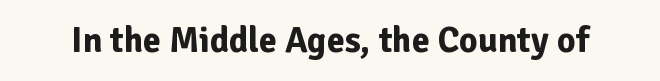
Q: Is the text bold? A: Yes.
Q: Is the text italic (slanted)? A: No, it is upright.
Q: Is the typeface a serif or a sans-serif typeface? A: Sans-serif.
Q: Is the text underlined? A: No.
Q: Is the spacing between letters normal or unusually wide? A: Normal.
Q: Width (condensed, normal, or wide)? A: Normal.
Q: Stroke contrast? A: Low.
Q: x-height? A: Medium.
Q: Monospaced? A: No.
